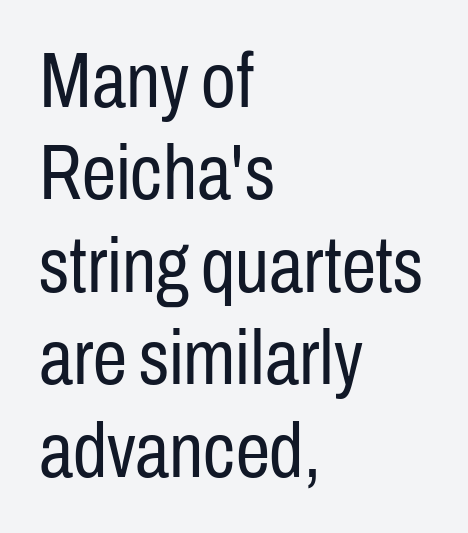
{"serif": "no", "italic": "no", "bold": "no", "weight": "regular", "width": "condensed", "stroke_contrast": "low", "x_height": "medium", "monospaced": "no", "underline": "no", "align": "left", "line_spacing_ratio": 1.2, "letter_spacing": "normal", "letter_spacing_em": 0.0, "glyph_px": 77}
